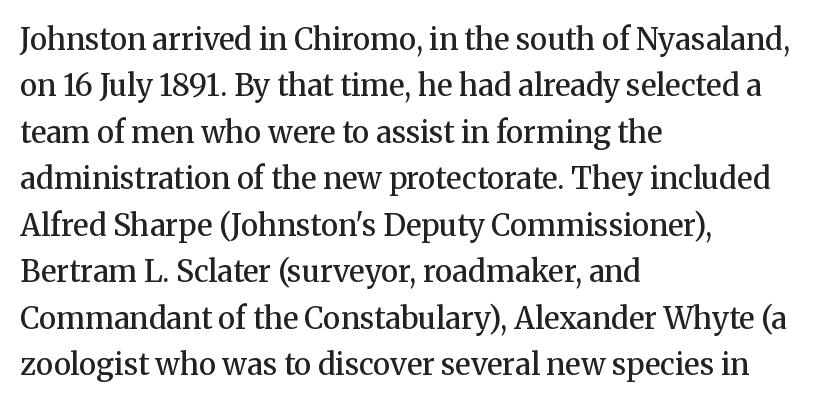
{"serif": "yes", "italic": "no", "bold": "semi", "weight": "semibold", "width": "normal", "stroke_contrast": "medium", "x_height": "medium", "monospaced": "no", "underline": "no", "align": "left", "line_spacing": "normal", "line_spacing_ratio": 1.55, "letter_spacing": "normal", "letter_spacing_em": 0.0, "glyph_px": 30}
